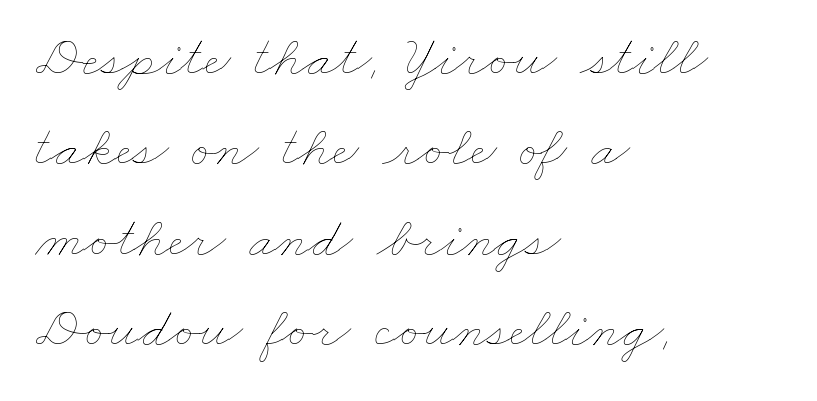
The image shows 58 px thin, wide type; set left-aligned, normal line spacing (1.56x), normal letter spacing, not underlined; low stroke contrast and a small x-height.
